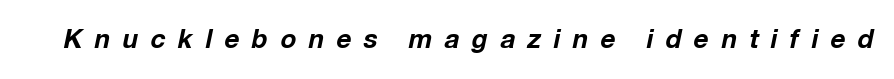
There's an unmistakable incline to the writing here. Heft: maximum for text — a bold. Plain, unruled lines of type. These lines have a slow, spaced-out rhythm from letter to letter.
